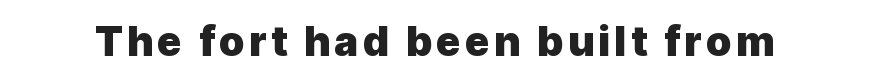
Q: Is the text bold? A: Yes.
Q: Is the text italic (slanted)? A: No, it is upright.
Q: Is the typeface a serif or a sans-serif typeface? A: Sans-serif.
Q: Is the text underlined? A: No.
Q: Width (condensed, normal, or wide)? A: Normal.
Q: x-height? A: Medium.
Q: Monospaced? A: No.
